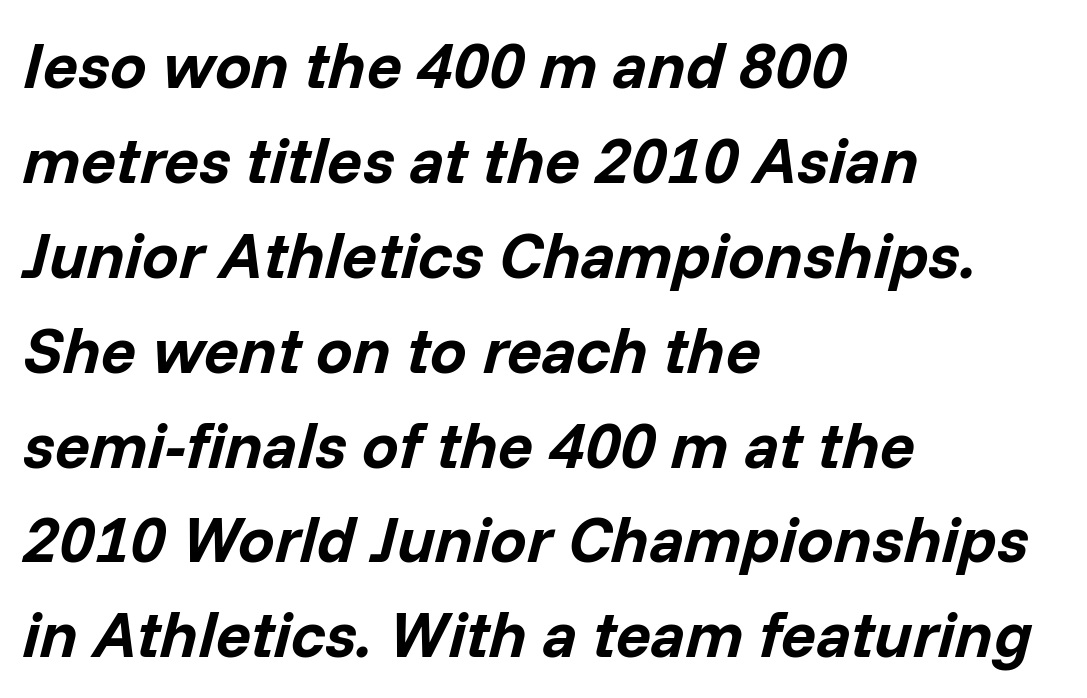
Q: Is the text bold? A: Yes.
Q: Is the text italic (slanted)? A: Yes, it leans right by about 14 degrees.
Q: Is the text underlined? A: No.
Q: How is the paragraph aligned? A: Left-aligned.
Q: Is the spacing between letters normal or unusually wide? A: Normal.
Q: Is the spacing between lines tight, normal or loose? A: Normal.
Q: Width (condensed, normal, or wide)? A: Normal.
Q: Stroke contrast? A: Low.
Q: x-height? A: Medium.
Q: Monospaced? A: No.
